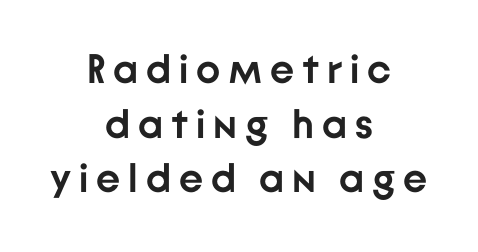
{"serif": "no", "italic": "no", "bold": "yes", "weight": "semibold", "width": "normal", "stroke_contrast": "low", "x_height": "medium", "monospaced": "no", "underline": "no", "align": "center", "line_spacing": "normal", "line_spacing_ratio": 1.33, "glyph_px": 41}
